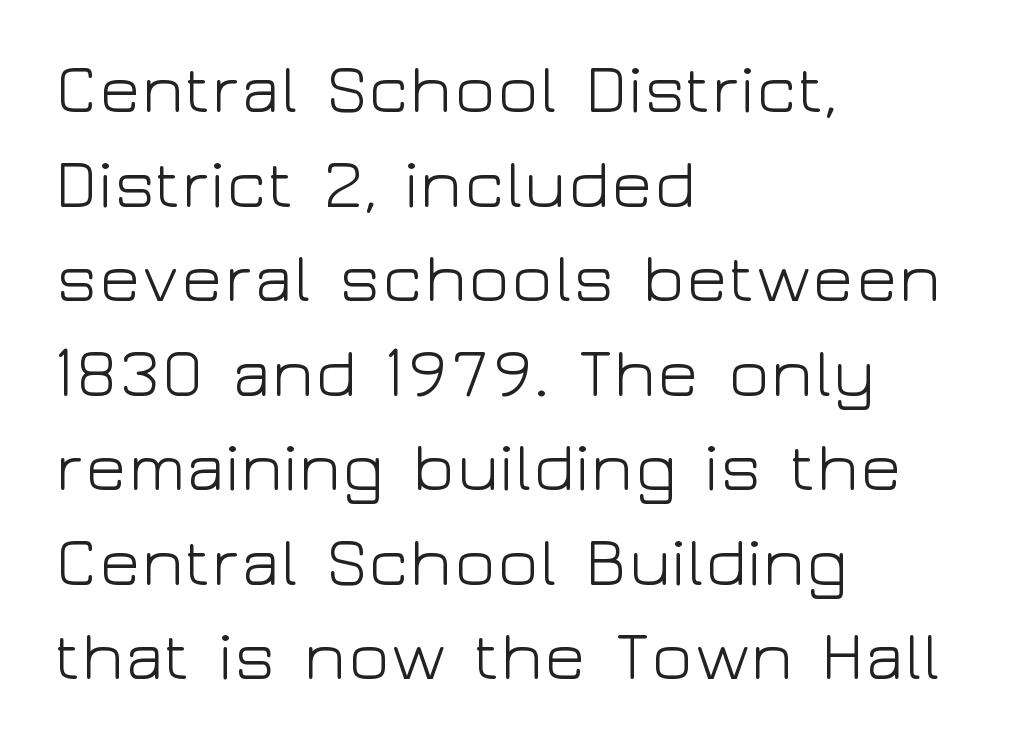
Q: Is the text bold? A: No.
Q: Is the text italic (slanted)? A: No, it is upright.
Q: Is the typeface a serif or a sans-serif typeface? A: Sans-serif.
Q: Is the text underlined? A: No.
Q: How is the paragraph aligned? A: Left-aligned.
Q: Is the spacing between letters normal or unusually wide? A: Normal.
Q: Is the spacing between lines tight, normal or loose? A: Normal.
Q: Width (condensed, normal, or wide)? A: Wide.
Q: Stroke contrast? A: Low.
Q: x-height? A: Medium.
Q: Monospaced? A: No.
